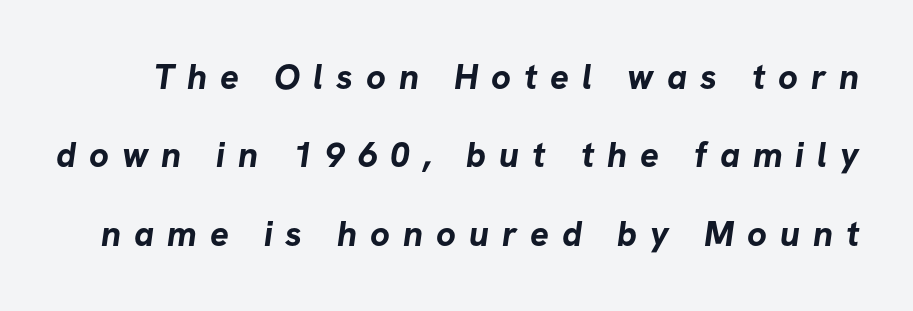
The image shows 35 px bold sans-serif type; set loose line spacing (2.24x), unusually wide letter spacing (+0.37 em), not underlined; low stroke contrast and a medium x-height.
